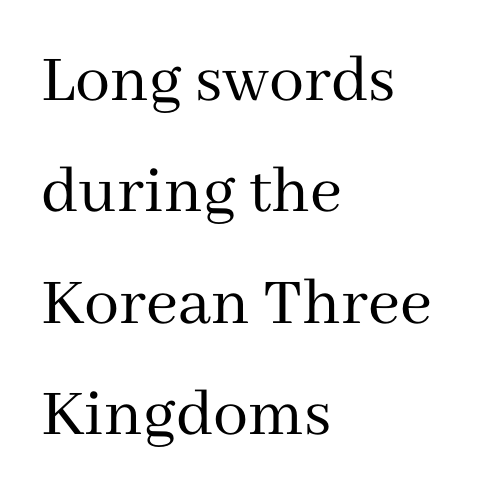
{"serif": "yes", "italic": "no", "bold": "no", "weight": "regular", "width": "normal", "stroke_contrast": "medium", "x_height": "medium", "monospaced": "no", "underline": "no", "align": "left", "line_spacing": "normal", "line_spacing_ratio": 1.59, "letter_spacing": "normal", "letter_spacing_em": 0.0, "glyph_px": 70}
